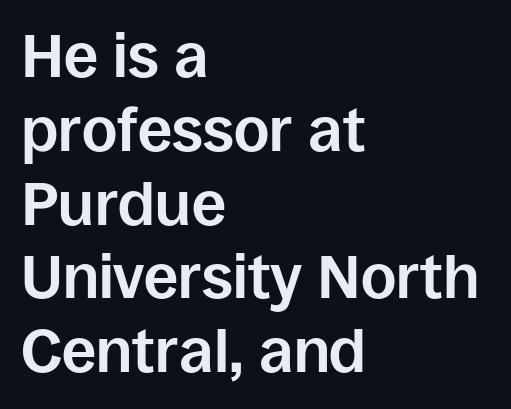
Does extra space separate the letters? No, they use regular spacing. Check where the strokes stop: nothing finishes them off — pure sans. The text block is weighted toward the left margin, trailing off unevenly rightward. Any mark beneath the type? The region is blank.
